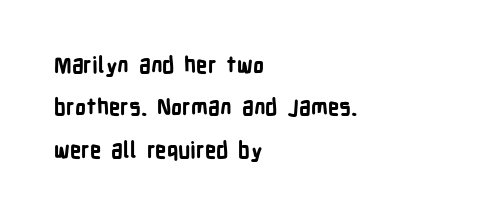
Q: Is the text bold? A: Yes.
Q: Is the text italic (slanted)? A: No, it is upright.
Q: Is the text underlined? A: No.
Q: How is the paragraph aligned? A: Left-aligned.
Q: Is the spacing between letters normal or unusually wide? A: Normal.
Q: Is the spacing between lines tight, normal or loose? A: Loose.
